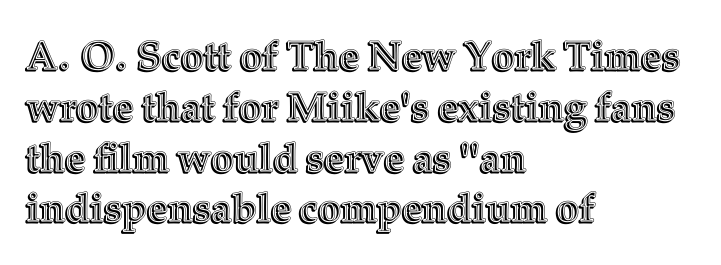
Q: Is the text italic (slanted)? A: No, it is upright.
Q: Is the text underlined? A: No.
Q: How is the paragraph aligned? A: Left-aligned.
Q: Is the spacing between letters normal or unusually wide? A: Normal.
Q: Is the spacing between lines tight, normal or loose? A: Normal.
Q: Width (condensed, normal, or wide)? A: Normal.
Q: x-height? A: Medium.
Q: Monospaced? A: No.
